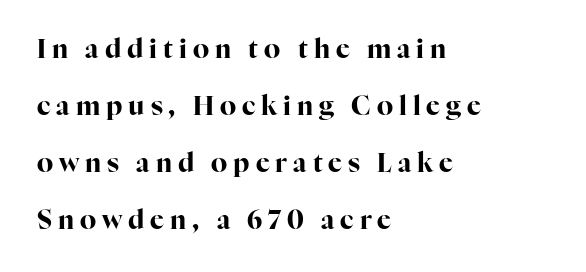
The image shows 26 px bold type, upright; set left-aligned, loose line spacing (2.19x), unusually wide letter spacing (+0.23 em), not underlined.
